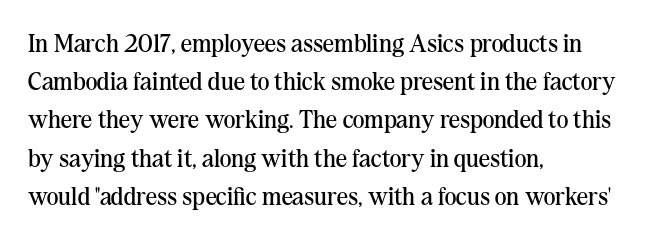
The glyphs are unaccompanied by any horizontal stroke below them. Posture: vertical. These lines keep a tight, regular rhythm from letter to letter. Interline gaps are of average width in this sample. The paragraph shown leans on its left margin.
